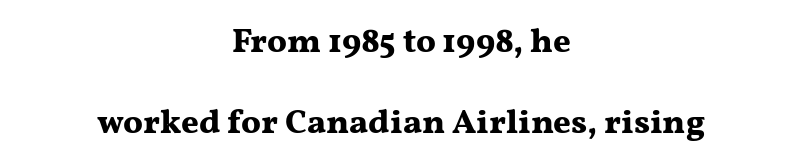
{"serif": "yes", "italic": "no", "bold": "yes", "weight": "bold", "width": "wide", "stroke_contrast": "medium", "x_height": "medium", "monospaced": "no", "underline": "no", "align": "center", "line_spacing": "loose", "line_spacing_ratio": 2.38, "letter_spacing": "normal", "letter_spacing_em": 0.0, "glyph_px": 34}
